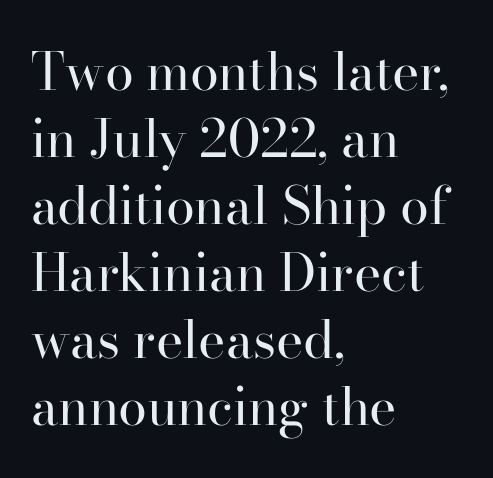
{"serif": "yes", "italic": "no", "bold": "no", "weight": "regular", "width": "normal", "stroke_contrast": "high", "x_height": "small", "monospaced": "no", "underline": "no", "align": "left", "line_spacing": "normal", "line_spacing_ratio": 1.29, "letter_spacing": "normal", "letter_spacing_em": 0.0, "glyph_px": 52}
